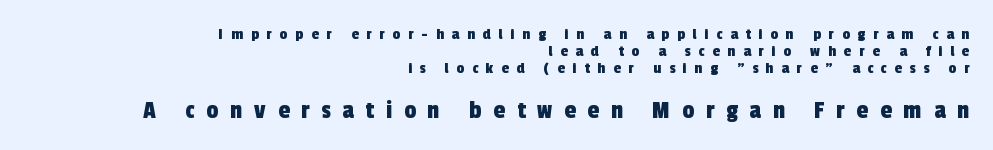
Q: Is the text underlined? A: No.
Q: How is the paragraph aligned? A: Right-aligned.
Q: Is the spacing between letters normal or unusually wide? A: Unusually wide.
Q: Is the spacing between lines tight, normal or loose? A: Tight.
Q: Which block of text is set in a larger size, the first (top) or the second (bottom)? A: The second (bottom) one.
